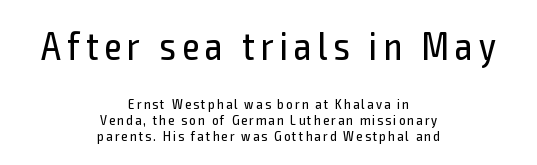
This sample has the flowing, uneven cadence of proportional lettering. Notice how the passage keeps no hard edge, just a central spine. Character size in the leading block exceeds that of the trailing block. Has an underline been added? It has not.
